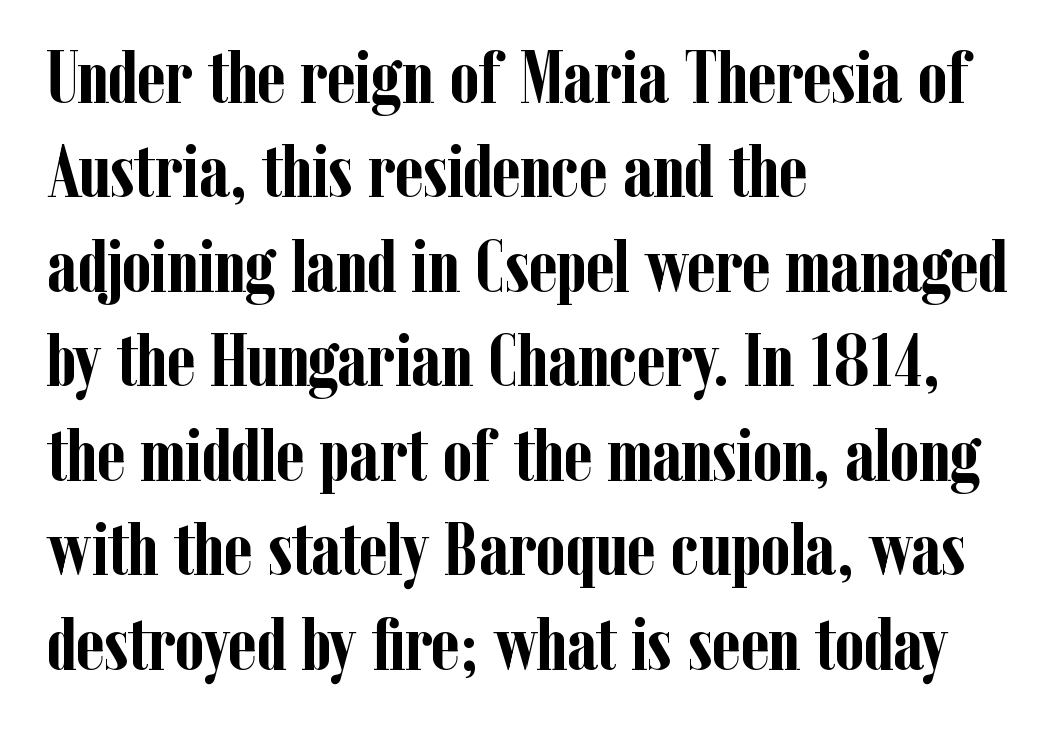
{"serif": "yes", "italic": "no", "bold": "yes", "weight": "semibold", "width": "condensed", "stroke_contrast": "low", "x_height": "medium", "monospaced": "no", "underline": "no", "align": "left", "line_spacing": "normal", "line_spacing_ratio": 1.26, "letter_spacing": "normal", "letter_spacing_em": 0.0, "glyph_px": 75}
